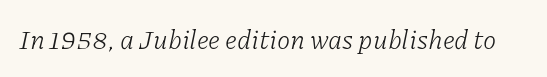
Q: Is the text bold? A: No.
Q: Is the text italic (slanted)? A: Yes, it leans right by about 11 degrees.
Q: Is the text underlined? A: No.
Q: Is the spacing between letters normal or unusually wide? A: Normal.
